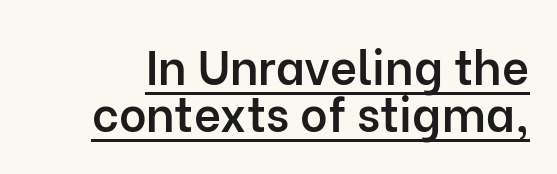
Characters follow at the spacing the type designer built in. Observe the absence of serifs on each vertical stroke in this sample. Interline gaps are noticeably narrow in this sample. The rendering uses the underline text-decoration. The lettering stays uniformly vertical, giving the passage a roman look. Each glyph is drawn with semibold strokes, heavier than normal yet not fully bold.
